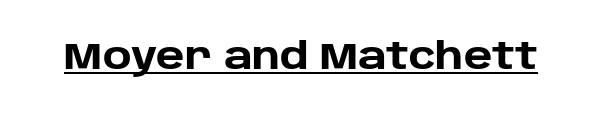
{"serif": "no", "italic": "no", "bold": "yes", "weight": "heavy", "width": "normal", "stroke_contrast": "low", "x_height": "large", "monospaced": "no", "underline": "yes", "letter_spacing": "normal", "letter_spacing_em": 0.0, "glyph_px": 36}
